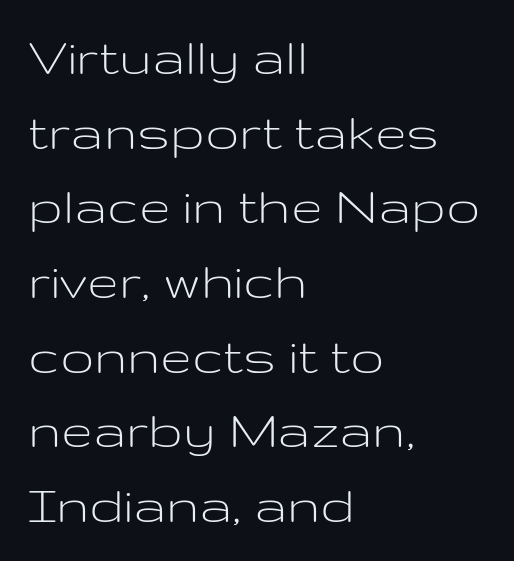
The image shows 57 px light, wide sans-serif type, upright; set left-aligned, normal line spacing (1.31x), normal letter spacing, not underlined; low stroke contrast and a medium x-height.
